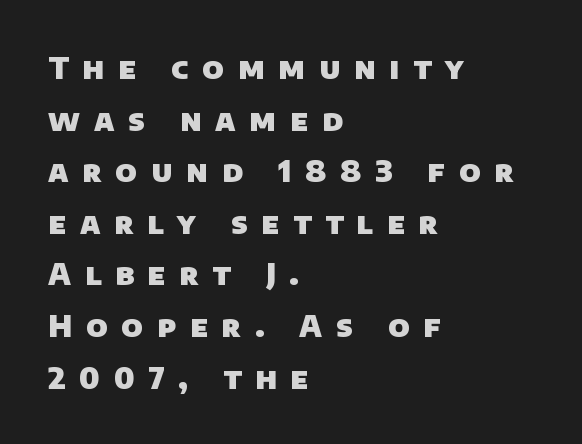
{"serif": "no", "bold": "yes", "weight": "heavy", "width": "normal", "stroke_contrast": "low", "x_height": "large", "monospaced": "no", "underline": "no", "align": "left", "line_spacing_ratio": 1.72, "letter_spacing": "wide", "letter_spacing_em": 0.46, "glyph_px": 30}
